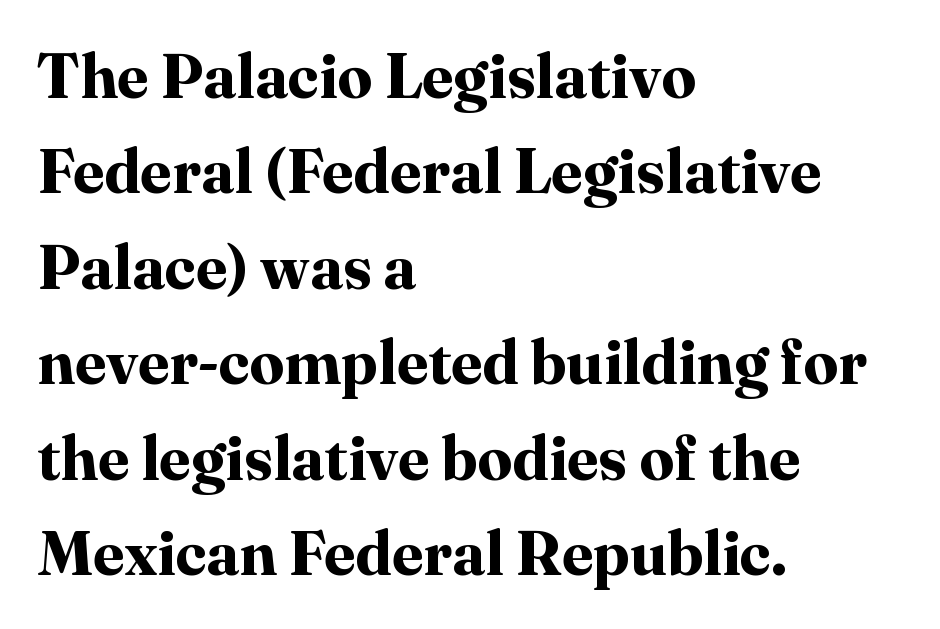
Notice how thick the strokes are: this is what a full bold looks like. Here the glyphs are tracked normally, forming tight word shapes. These lines are set flush left with a ragged right edge. These lines were composed using upright roman letters.
